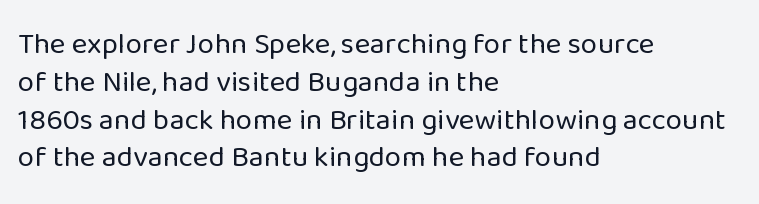
The image shows 30 px regular-weight sans-serif type, upright; set left-aligned, normal line spacing (1.26x), normal letter spacing, not underlined; low stroke contrast and a medium x-height.
